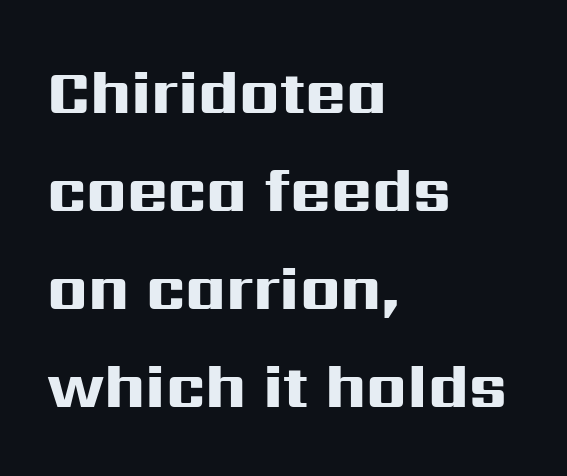
Spacing verdict: proportional, widths tailored to each character. The passage is arranged the way most books set body copy — flush left. These lines keep a tight, regular rhythm from letter to letter. Unlike italic type, these characters show no tilt at all. Any mark beneath the type? The region is blank. Nope, no serifs anywhere on these letters.
